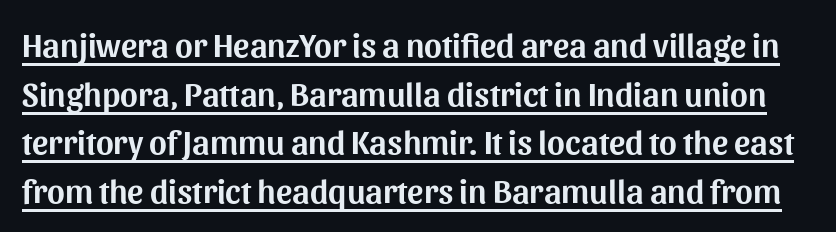
Q: Is the text italic (slanted)? A: No, it is upright.
Q: Is the typeface a serif or a sans-serif typeface? A: Sans-serif.
Q: Is the text underlined? A: Yes.
Q: Is the spacing between letters normal or unusually wide? A: Normal.
Q: Is the spacing between lines tight, normal or loose? A: Normal.
Q: Width (condensed, normal, or wide)? A: Normal.
Q: Stroke contrast? A: Medium.
Q: x-height? A: Medium.
Q: Monospaced? A: No.
